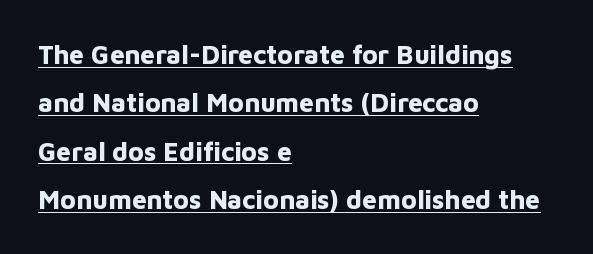
Q: Is the text bold? A: Yes.
Q: Is the text italic (slanted)? A: No, it is upright.
Q: Is the text underlined? A: Yes.
Q: How is the paragraph aligned? A: Left-aligned.
Q: Is the spacing between letters normal or unusually wide? A: Normal.
